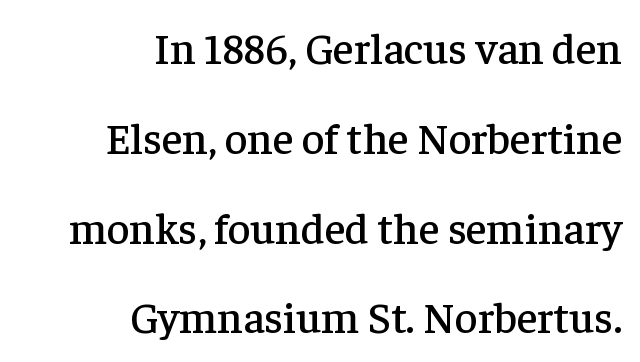
Q: Is the text italic (slanted)? A: No, it is upright.
Q: Is the typeface a serif or a sans-serif typeface? A: Serif.
Q: Is the text underlined? A: No.
Q: How is the paragraph aligned? A: Right-aligned.
Q: Is the spacing between letters normal or unusually wide? A: Normal.
Q: Is the spacing between lines tight, normal or loose? A: Loose.
Q: Width (condensed, normal, or wide)? A: Normal.
Q: Stroke contrast? A: Low.
Q: x-height? A: Medium.
Q: Monospaced? A: No.
